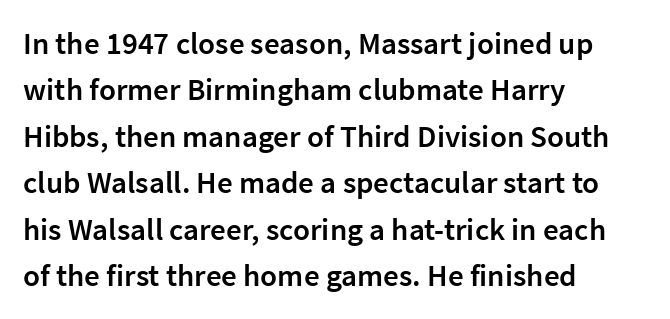
Q: Is the text bold? A: Semi-bold.
Q: Is the text italic (slanted)? A: No, it is upright.
Q: Is the typeface a serif or a sans-serif typeface? A: Sans-serif.
Q: Is the text underlined? A: No.
Q: How is the paragraph aligned? A: Left-aligned.
Q: Is the spacing between letters normal or unusually wide? A: Normal.
Q: Is the spacing between lines tight, normal or loose? A: Normal.
Q: Width (condensed, normal, or wide)? A: Normal.
Q: Stroke contrast? A: Low.
Q: x-height? A: Medium.
Q: Monospaced? A: No.
